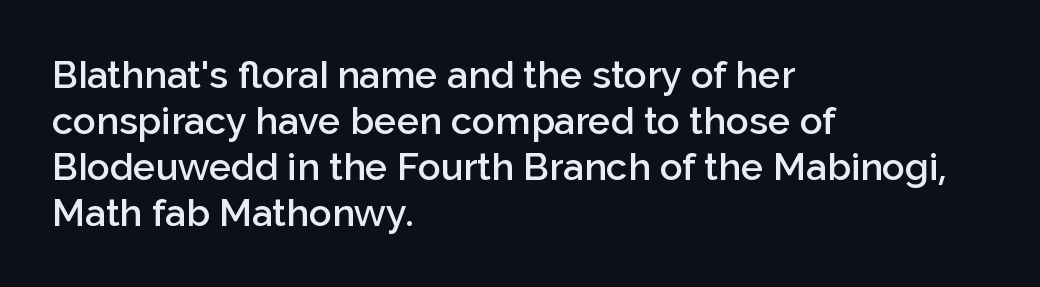
Typographic density is moderately raised because the face is semibold. You could not count columns in this text — the font is proportionally spaced. Clear beneath every line of the passage. The letters stand upright; this is a roman face. To sum up the face: it is a sans, with no serifs. A student would call this left alignment; a typographer would say flush left, rag right.
